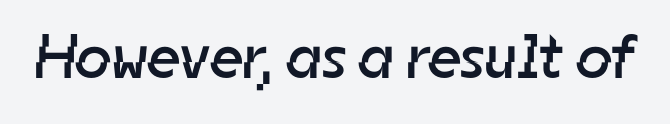
Q: Is the text bold? A: No.
Q: Is the typeface a serif or a sans-serif typeface? A: Sans-serif.
Q: Is the text underlined? A: No.
Q: Is the spacing between letters normal or unusually wide? A: Normal.
Q: Width (condensed, normal, or wide)? A: Normal.
Q: Stroke contrast? A: Low.
Q: x-height? A: Medium.
Q: Monospaced? A: No.
